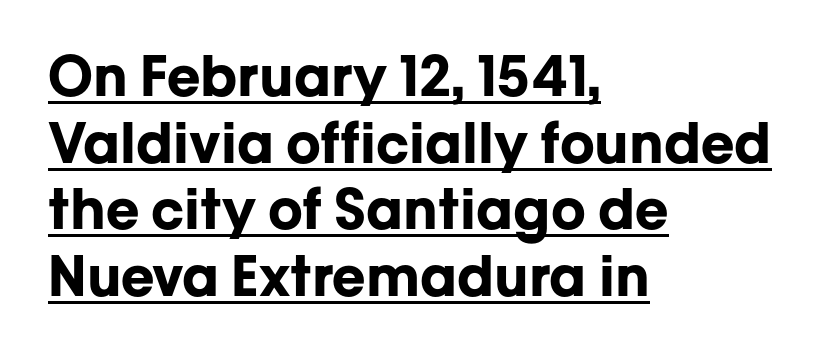
Q: Is the text bold? A: Yes.
Q: Is the text italic (slanted)? A: No, it is upright.
Q: Is the typeface a serif or a sans-serif typeface? A: Sans-serif.
Q: Is the text underlined? A: Yes.
Q: How is the paragraph aligned? A: Left-aligned.
Q: Is the spacing between letters normal or unusually wide? A: Normal.
Q: Width (condensed, normal, or wide)? A: Normal.
Q: Stroke contrast? A: Low.
Q: x-height? A: Medium.
Q: Monospaced? A: No.
